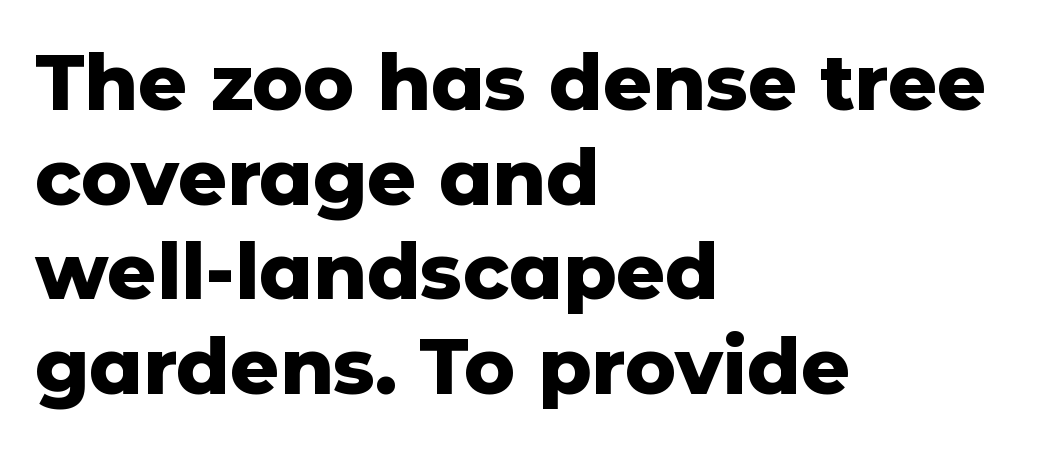
Q: Is the text bold? A: Yes.
Q: Is the text italic (slanted)? A: No, it is upright.
Q: Is the typeface a serif or a sans-serif typeface? A: Sans-serif.
Q: Is the text underlined? A: No.
Q: How is the paragraph aligned? A: Left-aligned.
Q: Is the spacing between letters normal or unusually wide? A: Normal.
Q: Width (condensed, normal, or wide)? A: Normal.
Q: Stroke contrast? A: Low.
Q: x-height? A: Medium.
Q: Monospaced? A: No.
